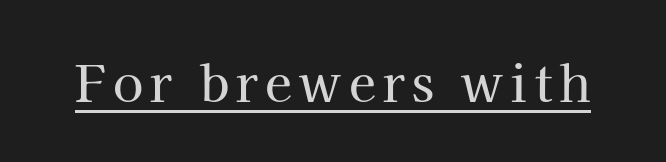
{"serif": "yes", "italic": "no", "width": "normal", "stroke_contrast": "high", "x_height": "medium", "monospaced": "no", "underline": "yes", "glyph_px": 49}
